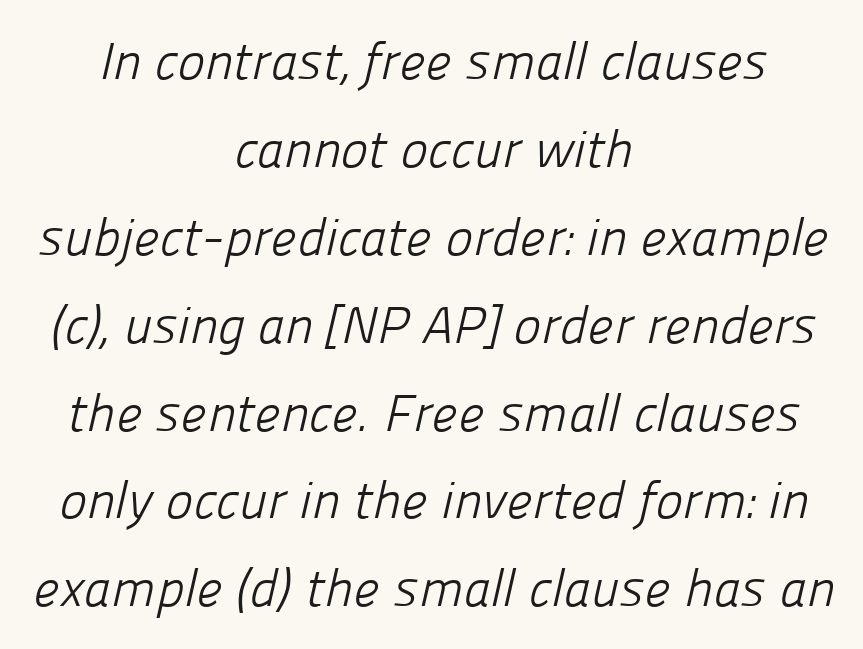
The cut favours lightness, reaching ordinary text weight at its darkest. Neither beginnings nor endings align; midpoints do. Proportional: the letters do not fall into vertical columns. Baseline-to-baseline distance is the conventional proportion of letter height. Lines of text with bare space underneath.
